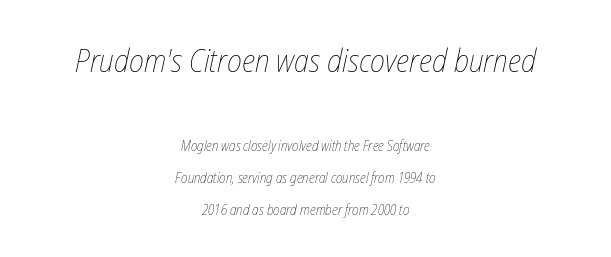
Each line is balanced around a shared central axis. The rendering uses natural spacing where letterforms have individual widths. The glyphs are unaccompanied by any horizontal stroke below them. The font is comparable to plain body text, perhaps lighter. The text carries the slant typical of an italic or oblique font.
